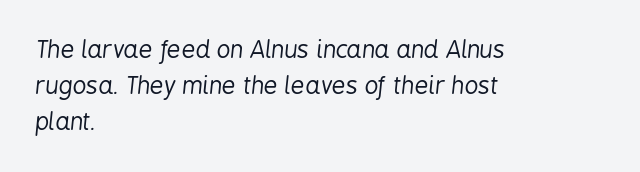
The face used here is rendered with its standard letterfit. A typesetter would mark this as italic. Honestly, there is no underline to notice here at all. Quick note: interline space is typical.
